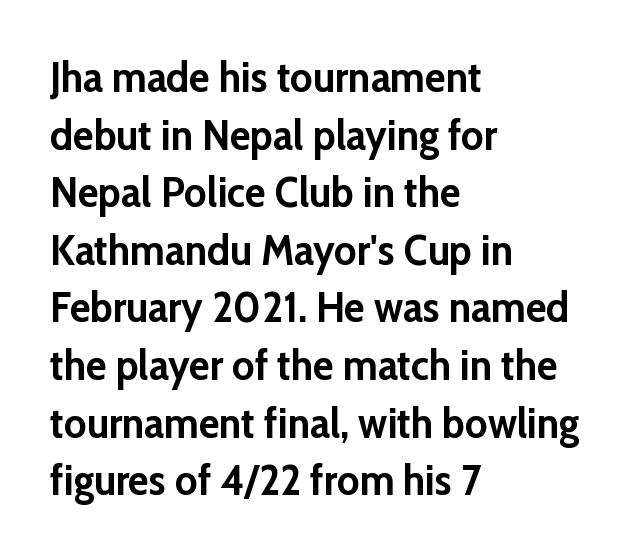
{"serif": "no", "italic": "no", "bold": "yes", "weight": "semibold", "width": "normal", "stroke_contrast": "low", "x_height": "medium", "monospaced": "no", "underline": "no", "align": "left", "line_spacing": "normal", "line_spacing_ratio": 1.34, "letter_spacing": "normal", "letter_spacing_em": 0.0, "glyph_px": 43}
